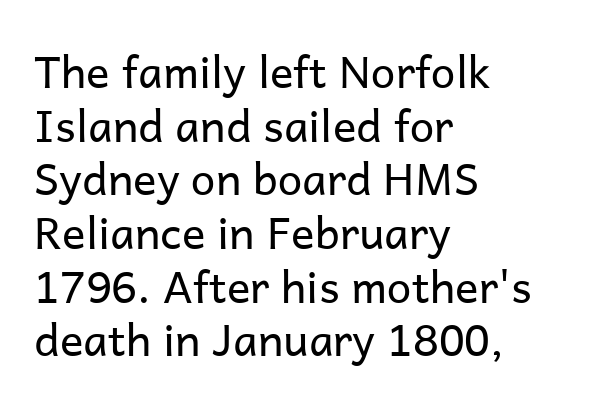
{"serif": "no", "italic": "no", "bold": "no", "weight": "regular", "width": "normal", "stroke_contrast": "low", "x_height": "medium", "monospaced": "no", "underline": "no", "align": "left", "line_spacing_ratio": 1.22, "letter_spacing": "normal", "letter_spacing_em": 0.0, "glyph_px": 44}
